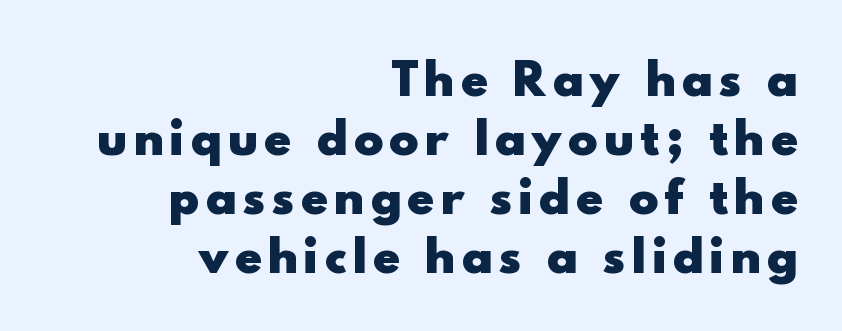
Examine the stroke ends and you'll find no serifs. These lines are set flush right with a ragged left edge. Each glyph is drawn with heavy, bold strokes. Does the leading feel generous? No, just average.
